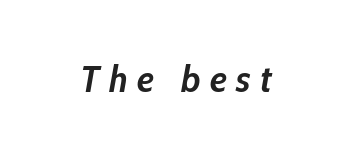
The image shows 38 px semibold, condensed type, italic (leaning right); set unusually wide letter spacing (+0.25 em), not underlined; low stroke contrast and a medium x-height.
